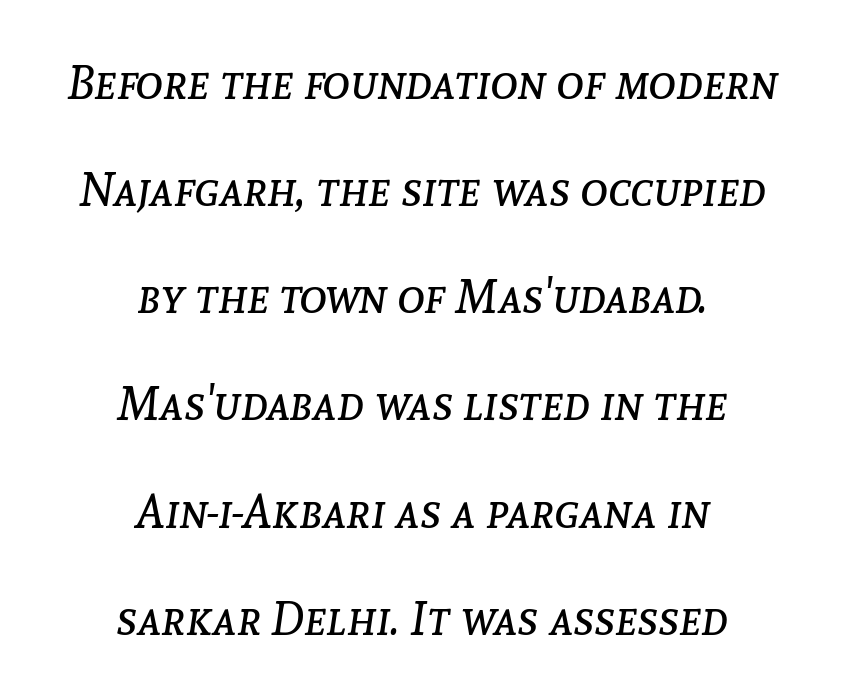
Q: Is the text bold? A: No.
Q: Is the text italic (slanted)? A: Yes, it leans right by about 8 degrees.
Q: Is the text underlined? A: No.
Q: How is the paragraph aligned? A: Centered.
Q: Is the spacing between letters normal or unusually wide? A: Normal.
Q: Is the spacing between lines tight, normal or loose? A: Loose.
Q: Width (condensed, normal, or wide)? A: Normal.
Q: Stroke contrast? A: Low.
Q: x-height? A: Medium.
Q: Monospaced? A: No.
